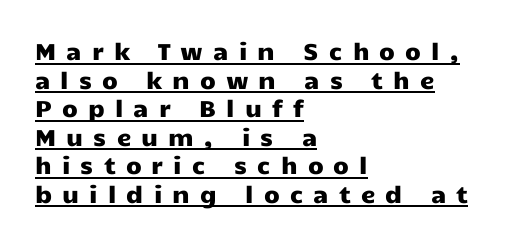
Q: Is the text italic (slanted)? A: No, it is upright.
Q: Is the text underlined? A: Yes.
Q: How is the paragraph aligned? A: Left-aligned.
Q: Is the spacing between letters normal or unusually wide? A: Unusually wide.
